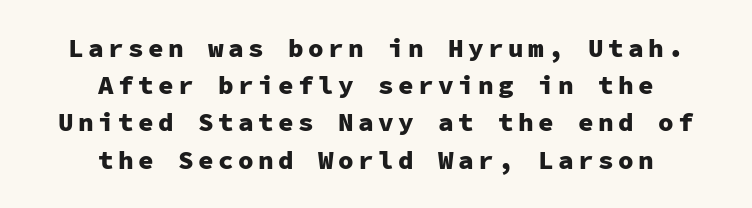
The compositor balanced each line on the midline. When letters stand straight like this, we call the style roman or upright. Strokes here are thick enough to call this a true bold. Rule under the text: the space is simply empty. Leading: standard.
